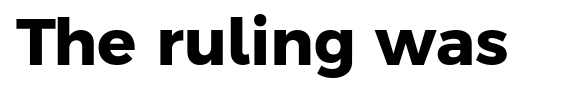
{"serif": "no", "bold": "yes", "weight": "heavy", "width": "normal", "stroke_contrast": "low", "x_height": "medium", "monospaced": "no", "underline": "no", "letter_spacing": "normal", "letter_spacing_em": 0.0, "glyph_px": 65}
